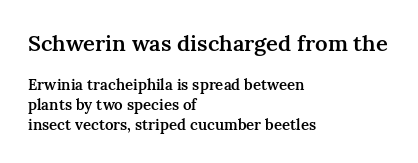
Q: Is the text bold? A: Semi-bold.
Q: Is the text italic (slanted)? A: No, it is upright.
Q: Is the text underlined? A: No.
Q: How is the paragraph aligned? A: Left-aligned.
Q: Is the spacing between letters normal or unusually wide? A: Normal.
Q: Is the spacing between lines tight, normal or loose? A: Normal.
Q: Which block of text is set in a larger size, the first (top) or the second (bottom)? A: The first (top) one.
